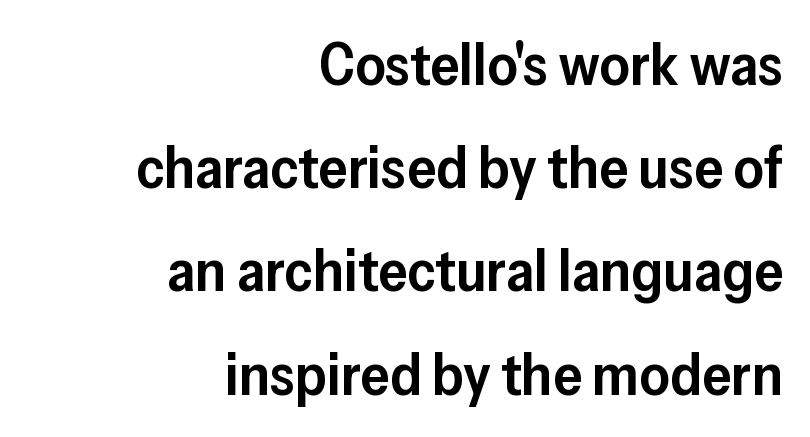
Proportional: the letters do not fall into vertical columns. The letterforms sit shoulder to shoulder at normal distance. Notice the strokes are somewhat thickened but not fully heavy: this is a semibold. Where is the straight margin? On the right. The rendering shows plain stroke endings on the letterforms — a sans-serif design.
